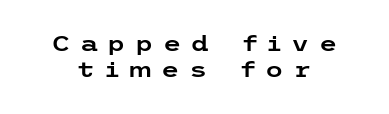
The image shows 21 px text type, upright; set line spacing 1.24x, unusually wide letter spacing (+0.45 em), not underlined.
